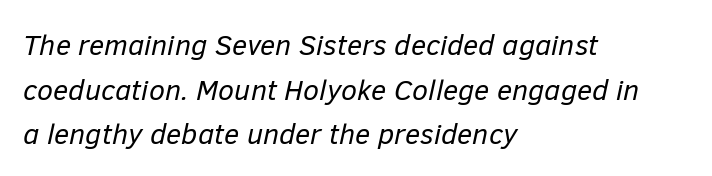
Note the varied advance widths — an 'i' is clearly narrower than an 'm'. Heaviness? Minimal to ordinary, like unemphasized prose. Vertically, the passage feels balanced, rows spaced as you'd expect. Each row of text sits above clean, open space. Slant detected: the letters are inclined.
